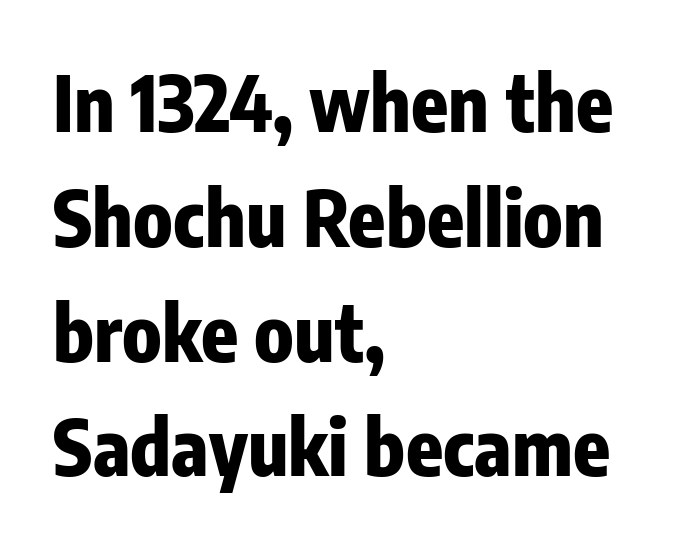
Caption: standard tracking, unaltered. Here the designer chose a conventional face with non-uniform glyph widths. Grotesque or geometric, the face here clearly has no serifs. Nope, not italic — everything's standing straight. If you measured baseline to baseline, you'd find a middling distance.
